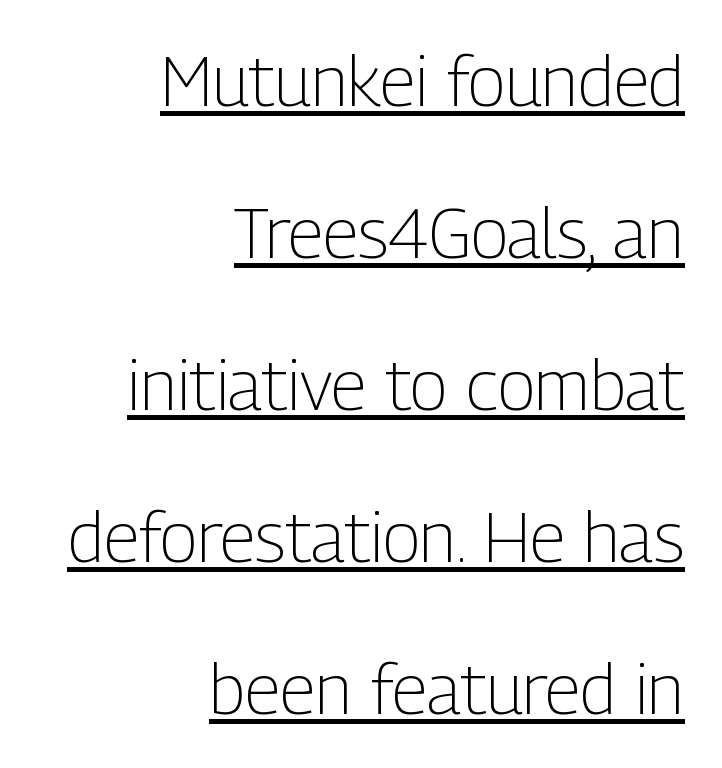
The image shows 70 px light, condensed sans-serif type, upright; set right-aligned, loose line spacing (2.17x), normal letter spacing, underlined; low stroke contrast and a medium x-height.
